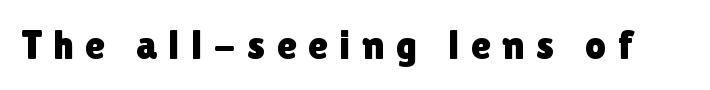
Q: Is the text italic (slanted)? A: No, it is upright.
Q: Is the typeface a serif or a sans-serif typeface? A: Sans-serif.
Q: Is the text underlined? A: No.
Q: Is the spacing between letters normal or unusually wide? A: Unusually wide.
Q: Width (condensed, normal, or wide)? A: Normal.
Q: x-height? A: Medium.
Q: Monospaced? A: No.
